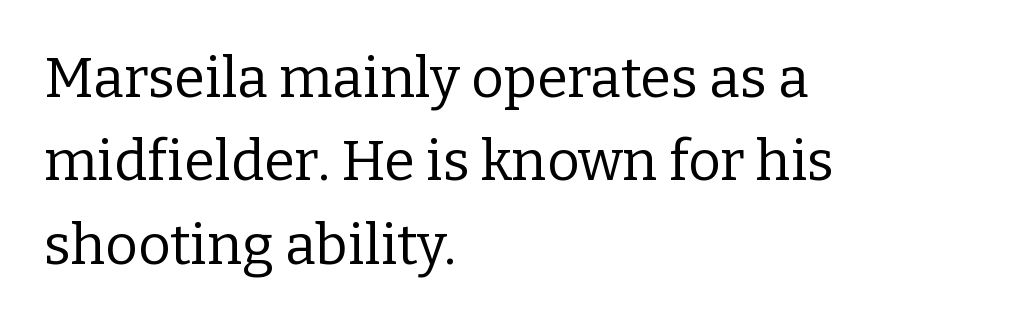
Is the type heavy? It reads as light-to-regular instead. Every row of glyphs begins at an identical x-position on the left. The text was rendered using a seriffed face with decorative stroke endings. The passage shown is typed in a proportional face where columns would drift.
